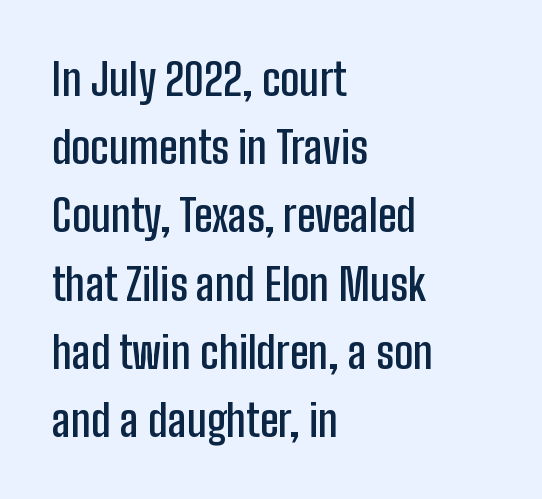
Q: Is the text bold? A: Semi-bold.
Q: Is the text italic (slanted)? A: No, it is upright.
Q: Is the typeface a serif or a sans-serif typeface? A: Sans-serif.
Q: Is the text underlined? A: No.
Q: How is the paragraph aligned? A: Left-aligned.
Q: Is the spacing between letters normal or unusually wide? A: Normal.
Q: Is the spacing between lines tight, normal or loose? A: Normal.
Q: Width (condensed, normal, or wide)? A: Condensed.
Q: Stroke contrast? A: Low.
Q: x-height? A: Medium.
Q: Monospaced? A: No.
